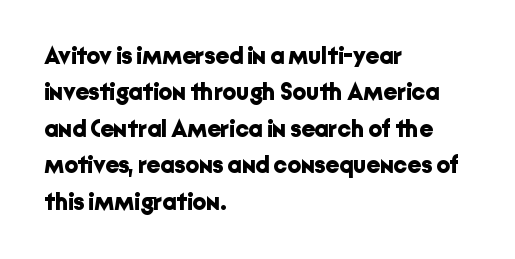
{"italic": "no", "bold": "yes", "underline": "no", "align": "left", "line_spacing": "normal", "line_spacing_ratio": 1.52, "letter_spacing": "normal", "letter_spacing_em": 0.0, "glyph_px": 24}
